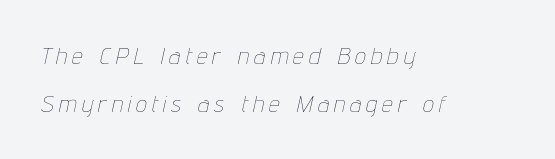
The weight would be labelled regular, book, light, or lighter still. Left-aligned paragraph, ragged on the right. The space between consecutive lines is lavish. The typography opts for an oblique posture over an upright one.
